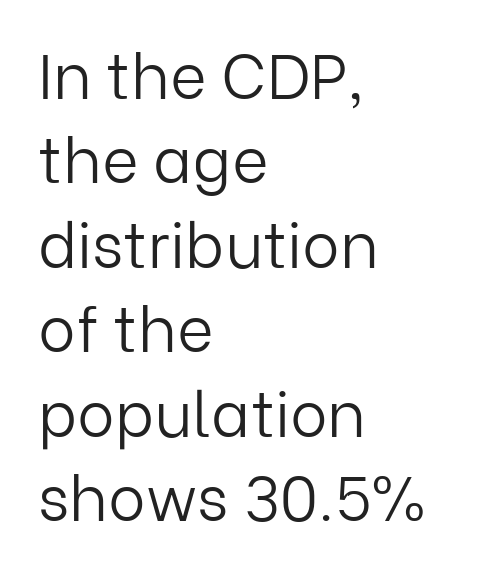
{"serif": "no", "italic": "no", "bold": "no", "weight": "light", "width": "normal", "stroke_contrast": "low", "x_height": "medium", "monospaced": "no", "underline": "no", "align": "left", "line_spacing": "normal", "line_spacing_ratio": 1.34, "letter_spacing": "normal", "letter_spacing_em": 0.0, "glyph_px": 63}
